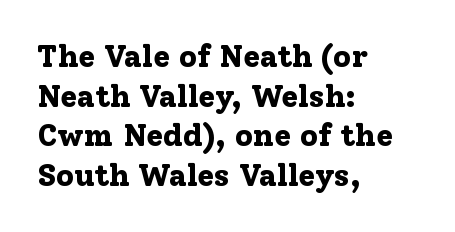
{"serif": "yes", "italic": "no", "bold": "yes", "weight": "bold", "width": "normal", "stroke_contrast": "low", "x_height": "medium", "monospaced": "no", "underline": "no", "align": "left", "line_spacing": "normal", "line_spacing_ratio": 1.28, "letter_spacing": "normal", "letter_spacing_em": 0.0, "glyph_px": 31}
